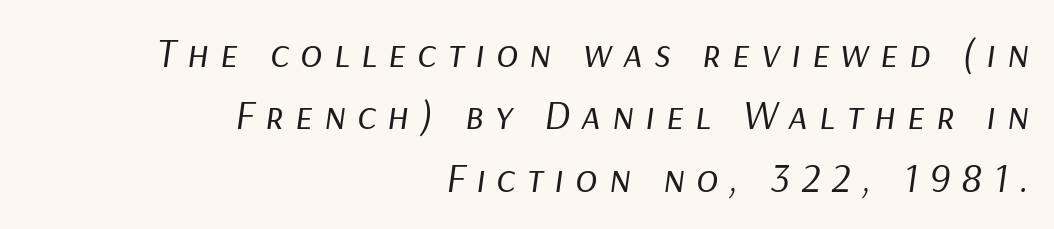
Do the characters align in a grid? No, the font is proportional. No extra ink here — the face is not bold. Descenders hang freely into open space. Leftover space on each line is placed entirely before the opening word. How would I describe the line gaps? Plain and ordinary.
